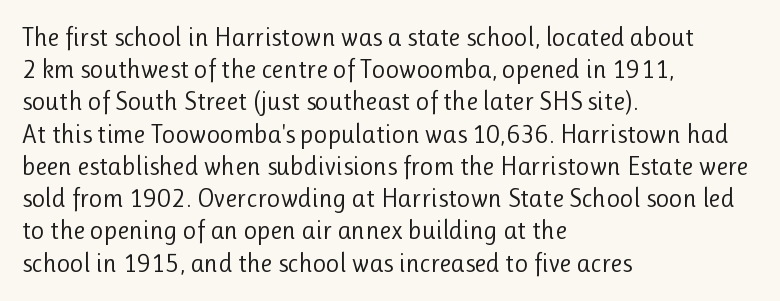
The image shows 26 px text type, upright; set left-aligned, line spacing 1.24x, normal letter spacing, not underlined.
